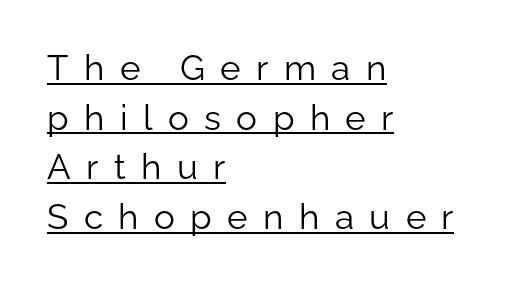
{"serif": "no", "italic": "no", "bold": "no", "weight": "light", "width": "normal", "stroke_contrast": "low", "x_height": "medium", "monospaced": "no", "underline": "yes", "align": "left", "line_spacing": "normal", "line_spacing_ratio": 1.42, "letter_spacing": "wide", "letter_spacing_em": 0.44, "glyph_px": 35}
